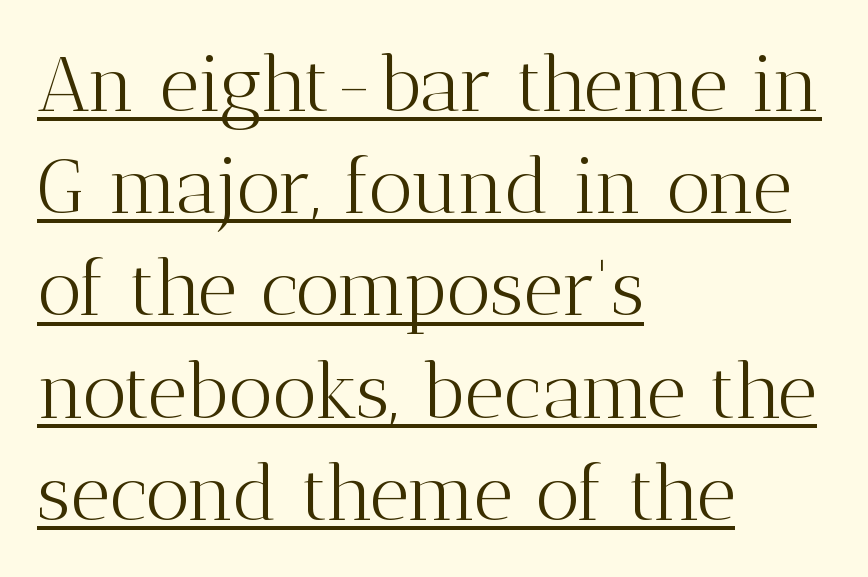
Line starts are locked; line ends wander. A typesetter would call this zero additional tracking. The rendering uses natural spacing where letterforms have individual widths. A baseline rule has been typeset under these characters. Posture: upright roman. Is this a heavy cut? Hardly; it is regular or lighter.
